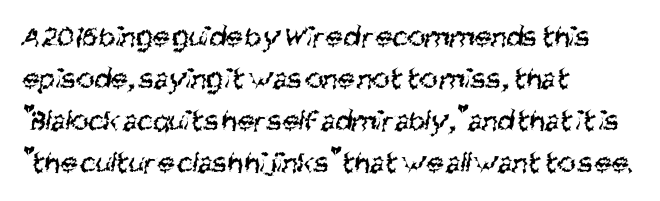
{"serif": "no", "bold": "no", "weight": "regular", "width": "condensed", "stroke_contrast": "medium", "x_height": "large", "monospaced": "no", "underline": "no", "align": "left", "line_spacing": "normal", "line_spacing_ratio": 1.36, "letter_spacing": "normal", "letter_spacing_em": 0.0, "glyph_px": 31}
